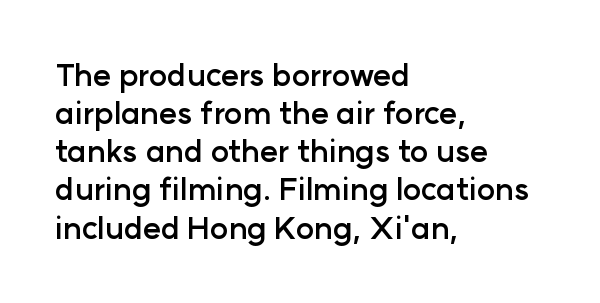
Q: Is the text bold? A: Yes.
Q: Is the text italic (slanted)? A: No, it is upright.
Q: Is the typeface a serif or a sans-serif typeface? A: Sans-serif.
Q: Is the text underlined? A: No.
Q: How is the paragraph aligned? A: Left-aligned.
Q: Is the spacing between letters normal or unusually wide? A: Normal.
Q: Width (condensed, normal, or wide)? A: Normal.
Q: Stroke contrast? A: Low.
Q: x-height? A: Medium.
Q: Monospaced? A: No.
